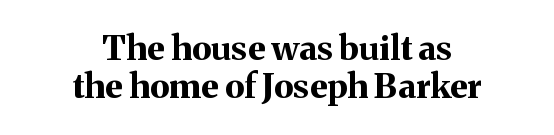
The image shows 34 px bold serif type, upright; set centered, tight line spacing (1.13x), normal letter spacing, not underlined; medium stroke contrast and a medium x-height.
